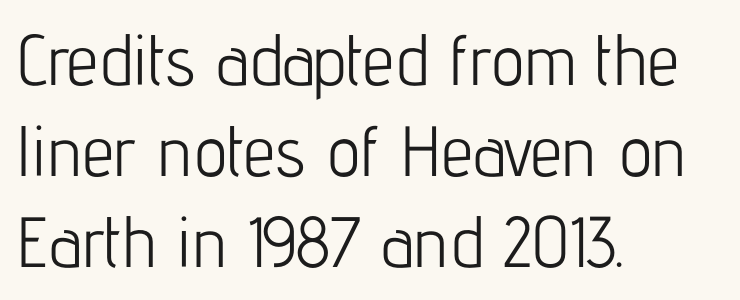
{"serif": "no", "italic": "no", "bold": "no", "weight": "light", "width": "condensed", "stroke_contrast": "low", "x_height": "medium", "monospaced": "no", "underline": "no", "align": "left", "line_spacing": "normal", "line_spacing_ratio": 1.28, "letter_spacing": "normal", "letter_spacing_em": 0.0, "glyph_px": 71}
